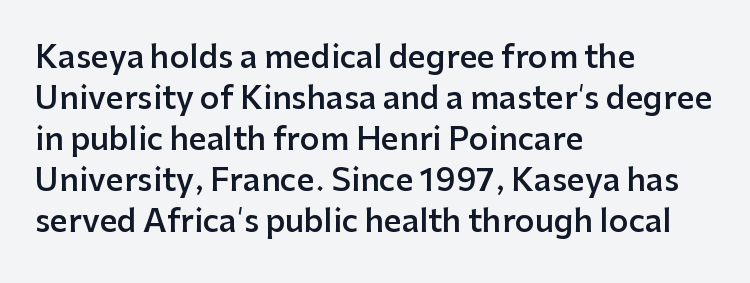
The image shows 31 px semibold sans-serif type, upright; set left-aligned, normal line spacing (1.32x), normal letter spacing, not underlined; low stroke contrast and a medium x-height.
